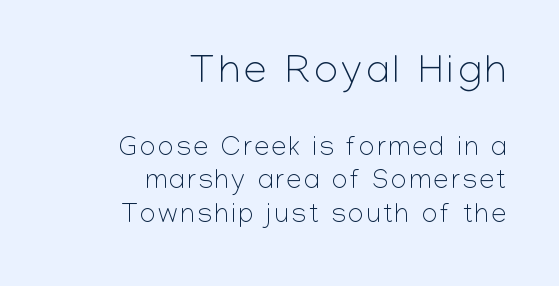
Vertical strokes here are truly vertical. Unmarked baselines from the first word to the last. You get the large type first, then a drop to smaller type. The designer went with a sans here, leaving each stem footless. The letters advance in unequal steps, a hallmark of proportional type. This sample is right-justified, so line beginnings fall wherever the words allow.
